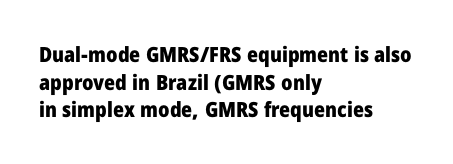
It's the straight-up-and-down kind of type. The words here are not underlined. Summary of vertical rhythm: regular, with standard interline spacing. Alignment: flush left. The rendering keeps characters at their native spacing.
